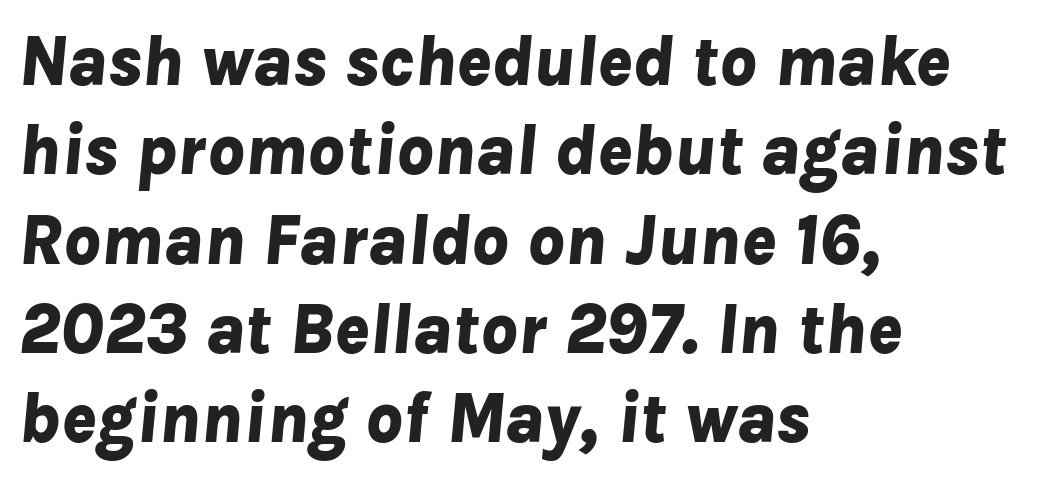
Tracking value appears to be zero — textbook default spacing. Honestly, there is no underline to notice here at all. In terms of weight, the rendering is a true, heavy bold. The letters advance in unequal steps, a hallmark of proportional type. Alignment: flush left.
